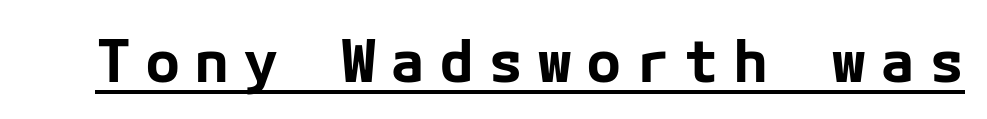
{"serif": "no", "italic": "no", "bold": "yes", "weight": "bold", "width": "normal", "stroke_contrast": "low", "x_height": "medium", "underline": "yes", "letter_spacing": "wide", "letter_spacing_em": 0.23, "glyph_px": 59}
